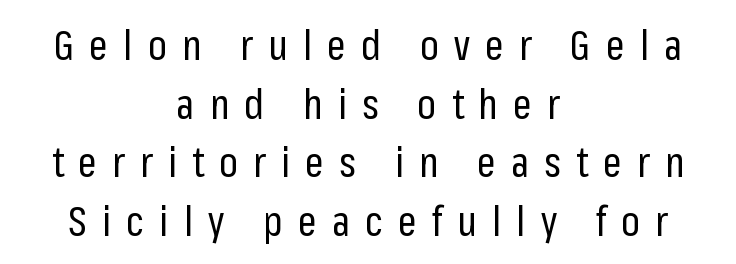
{"serif": "no", "italic": "no", "bold": "no", "weight": "regular", "width": "condensed", "stroke_contrast": "low", "x_height": "medium", "monospaced": "no", "underline": "no", "align": "center", "line_spacing": "normal", "line_spacing_ratio": 1.43, "letter_spacing": "wide", "letter_spacing_em": 0.37, "glyph_px": 41}
